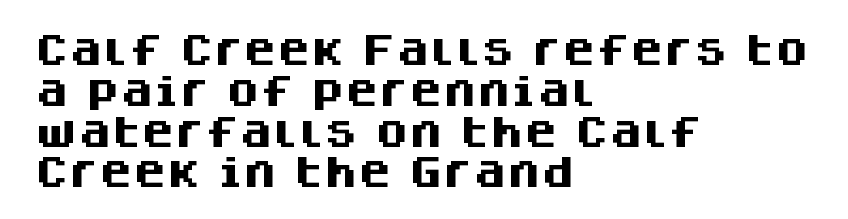
The image shows 34 px heavy sans-serif type, upright; set left-aligned, line spacing 1.2x, normal letter spacing, not underlined; medium stroke contrast and a large x-height.
